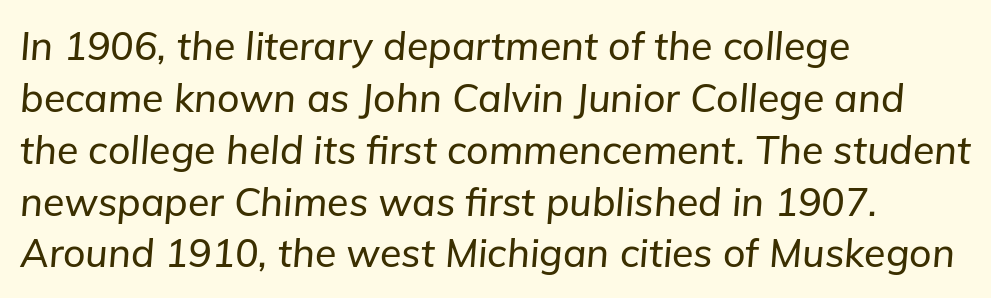
Is this a fixed-width face? No — the glyphs have proportional, varying widths. Caption: standard tracking, unaltered. This sample is left-justified, so line endings fall wherever the words run out. Rows of type keep a routine distance in the vertical direction. The face used here has a pronounced slope to its letters. Glance below the letters and you will spot only blank space.
